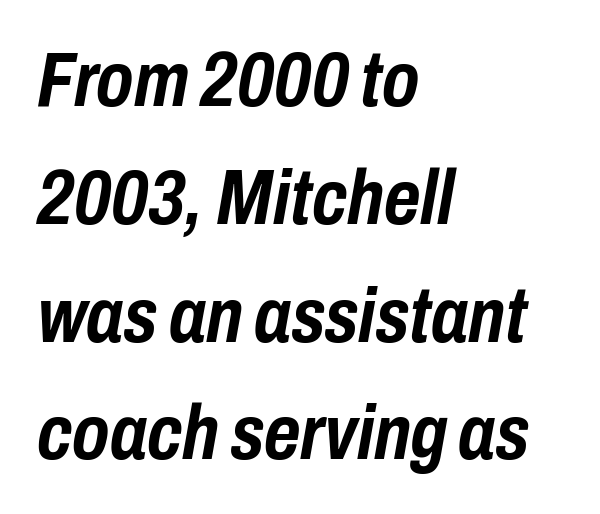
{"italic": "yes", "lean": "right", "slant_degrees": 10, "bold": "yes", "weight": "semibold", "width": "condensed", "stroke_contrast": "low", "x_height": "medium", "monospaced": "no", "underline": "no", "align": "left", "line_spacing": "normal", "line_spacing_ratio": 1.51, "letter_spacing": "normal", "letter_spacing_em": 0.0, "glyph_px": 78}
